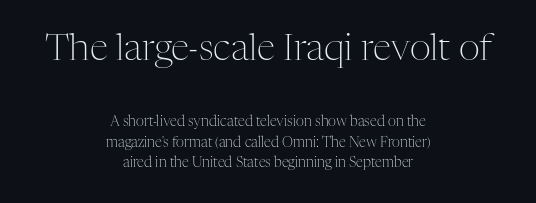
The rendering positions every line midway between the sides. One glance says typical: line gaps are just what's usual. The passage shown is not underscored anywhere. The emphasis by scale lands on block number one, above. In terms of letterform style, serifs are clearly present.
